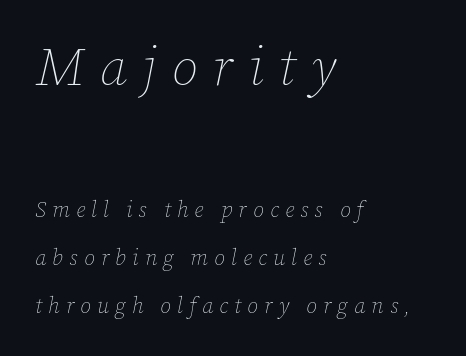
The image shows 54 px thin type, italic (leaning right); set left-aligned, loose line spacing (2.18x), unusually wide letter spacing (+0.28 em), not underlined; the first (top) block is 2.45x larger; low stroke contrast and a medium x-height.
